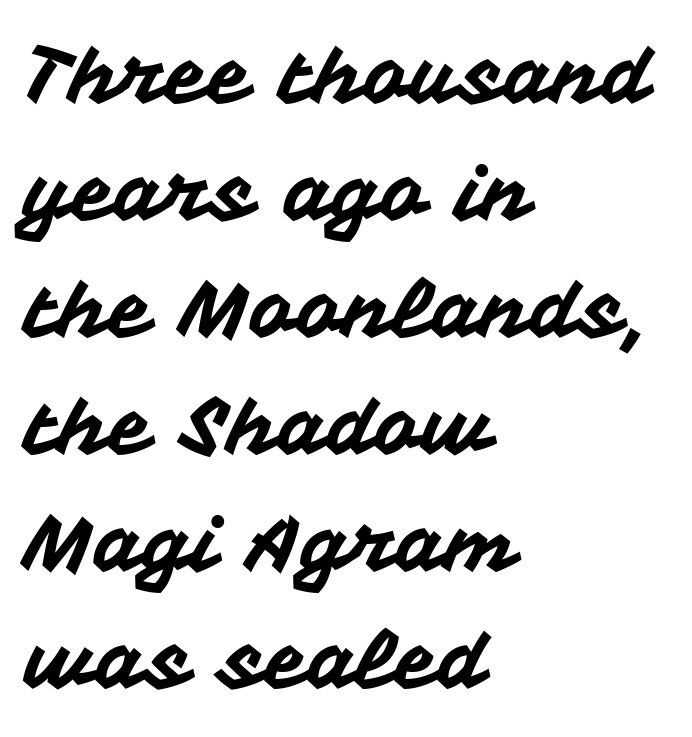
{"serif": "no", "width": "normal", "stroke_contrast": "medium", "x_height": "medium", "monospaced": "no", "underline": "no", "align": "left", "line_spacing": "normal", "line_spacing_ratio": 1.48, "letter_spacing": "normal", "letter_spacing_em": 0.0, "glyph_px": 79}
